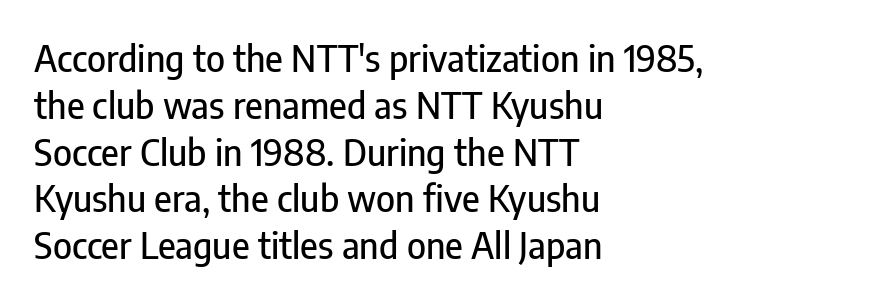
{"serif": "no", "italic": "no", "width": "condensed", "stroke_contrast": "low", "x_height": "medium", "monospaced": "no", "underline": "no", "align": "left", "line_spacing": "normal", "line_spacing_ratio": 1.3, "letter_spacing": "normal", "letter_spacing_em": 0.0, "glyph_px": 36}
